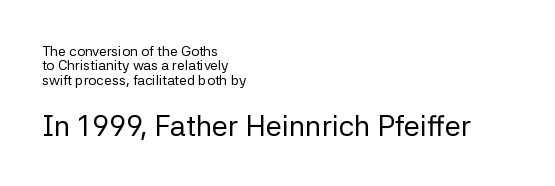
The glyphs are unaccompanied by any horizontal stroke below them. The letters in the lower block stand taller than those in the block above. The typeface has the unassuming heft of standard copy or less. Does the leading feel generous? Not at all — it's pinched. A typesetter would call this zero additional tracking.
